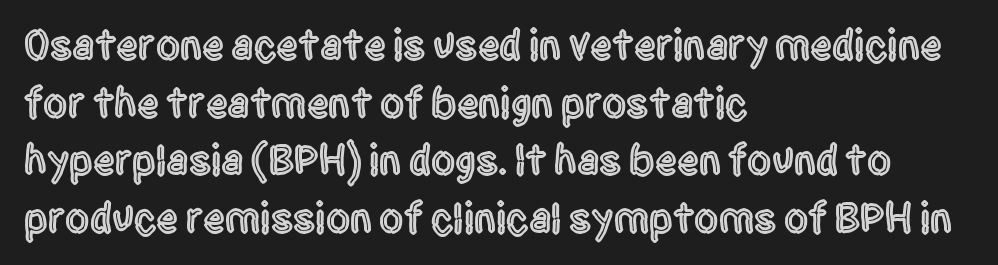
Q: Is the text italic (slanted)? A: No, it is upright.
Q: Is the typeface a serif or a sans-serif typeface? A: Sans-serif.
Q: Is the text underlined? A: No.
Q: How is the paragraph aligned? A: Left-aligned.
Q: Is the spacing between letters normal or unusually wide? A: Normal.
Q: Is the spacing between lines tight, normal or loose? A: Normal.
Q: Width (condensed, normal, or wide)? A: Condensed.
Q: x-height? A: Large.
Q: Monospaced? A: No.
